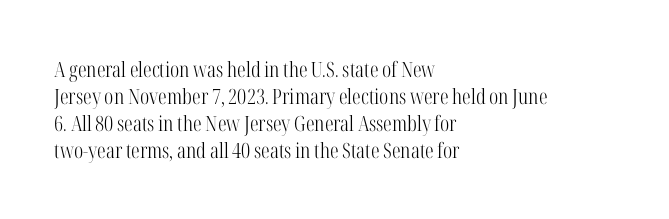
These lines keep a tight, regular rhythm from letter to letter. The rows are spaced the way most documents space them. Nothing heavy about these letters — not bold at all. A roman cut, with each character standing at attention. Check under the words: just untouched page. All the whitespace from short lines collects on the right.
